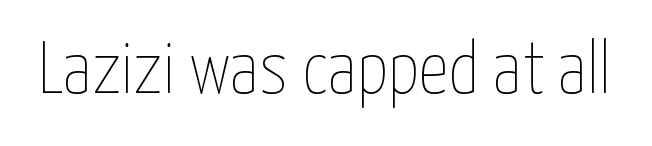
{"italic": "no", "bold": "no", "weight": "thin", "width": "condensed", "stroke_contrast": "low", "x_height": "medium", "monospaced": "no", "underline": "no", "letter_spacing": "normal", "letter_spacing_em": 0.0, "glyph_px": 74}
